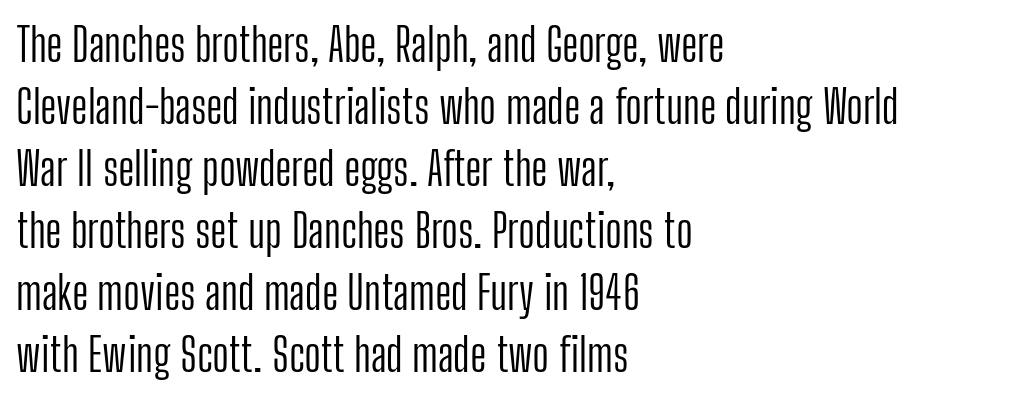
Style check: upright. The font is comparable to plain body text, perhaps lighter. The lines are quadded left. Each letter keeps its own natural width here, so spacing adapts to shape. Horizontal bands of white between lines are of average thickness. Is this a sans? Yes — the strokes have no serifs.
